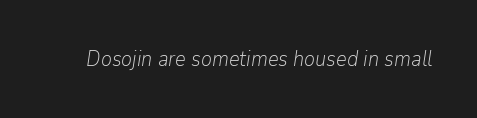
{"italic": "yes", "lean": "right", "slant_degrees": 9, "bold": "no", "underline": "no", "letter_spacing": "normal", "letter_spacing_em": 0.0, "glyph_px": 21}
